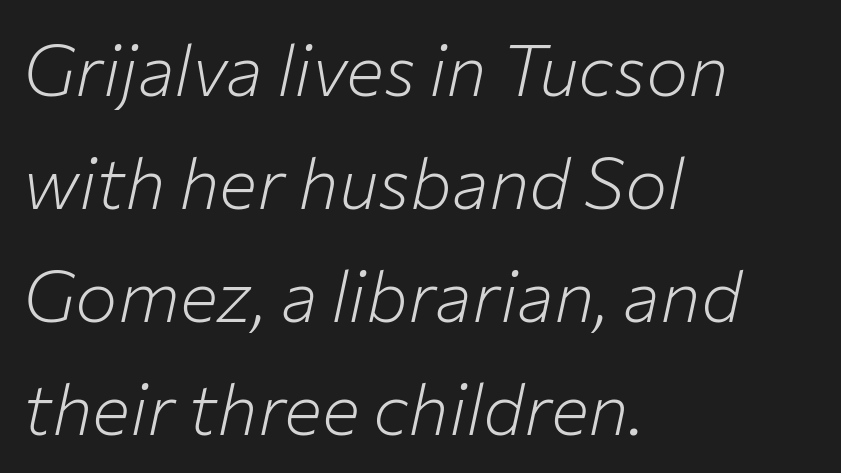
The image shows 71 px light type, italic (leaning right); set left-aligned, normal line spacing (1.59x), normal letter spacing, not underlined; low stroke contrast and a medium x-height.
